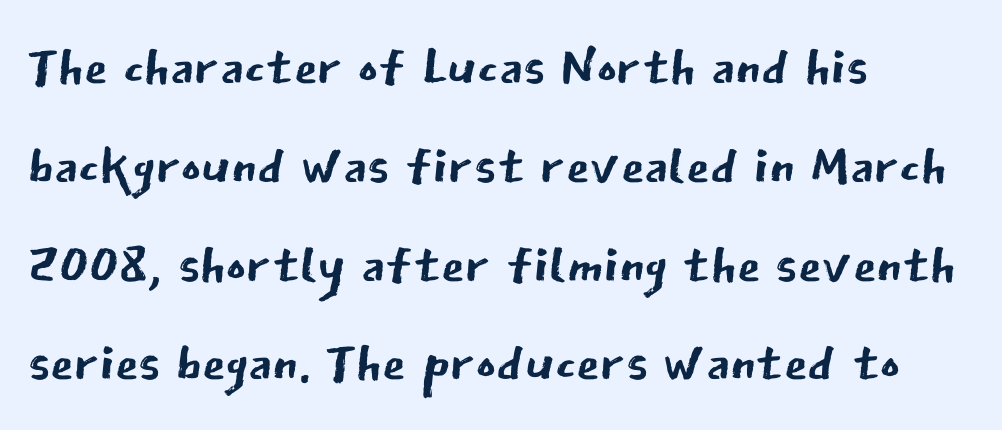
Check the space under the baseline: it is left empty. Italic: no, the glyphs are upright roman. If you measured baseline to baseline, you'd find a middling distance. Think of a printed novel: that variable character pitch is what you see here. Compared with a typical body face, this is equally light or lighter still.
